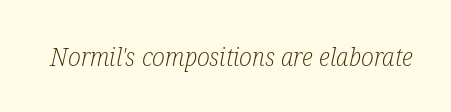
Q: Is the text bold? A: No.
Q: Is the text italic (slanted)? A: Yes, it leans right by about 12 degrees.
Q: Is the text underlined? A: No.
Q: Is the spacing between letters normal or unusually wide? A: Normal.
